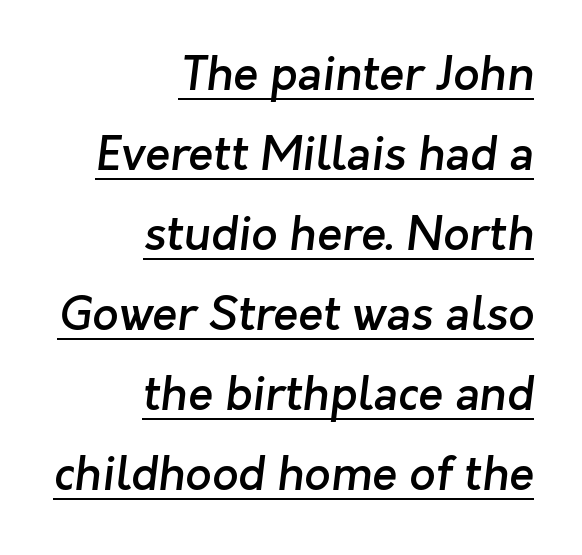
The image shows 46 px semibold sans-serif type; set right-aligned, line spacing 1.74x, normal letter spacing, underlined; low stroke contrast and a medium x-height.
